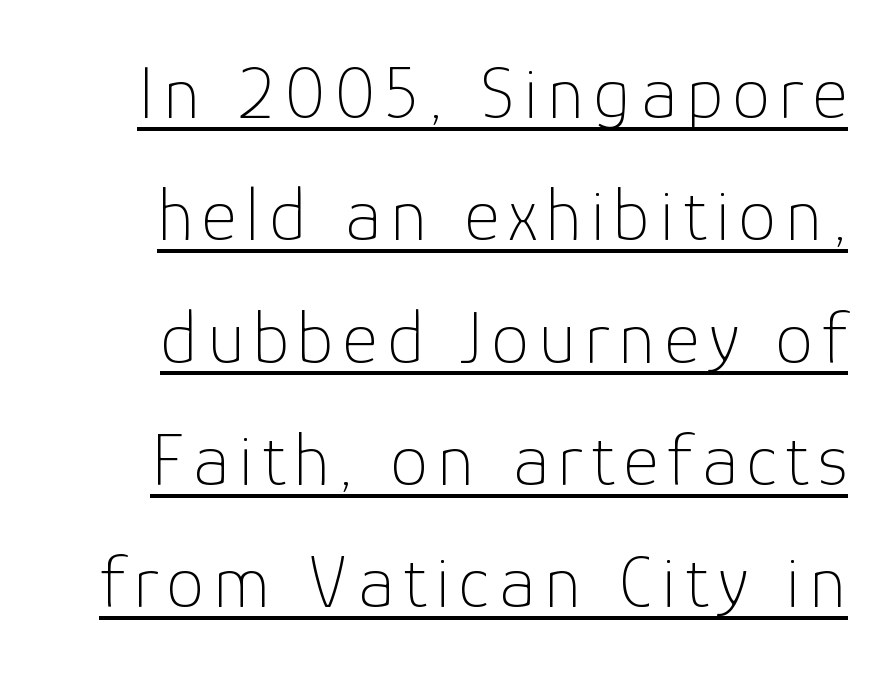
{"serif": "no", "italic": "no", "bold": "no", "weight": "thin", "width": "normal", "stroke_contrast": "low", "x_height": "medium", "monospaced": "no", "underline": "yes", "line_spacing": "normal", "line_spacing_ratio": 1.61, "glyph_px": 76}
